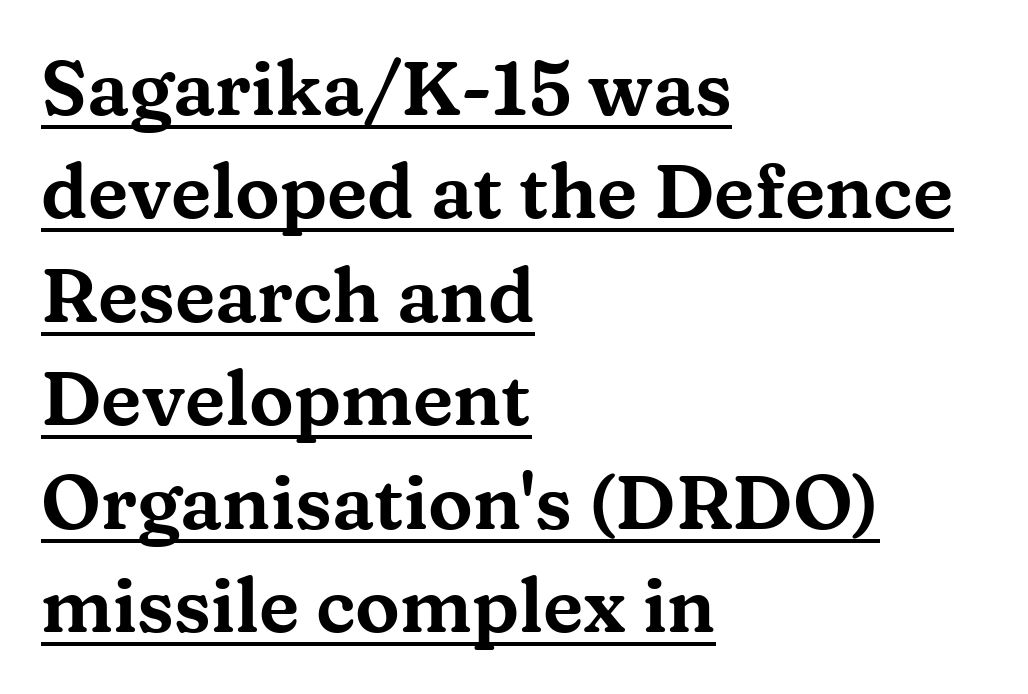
Q: Is the text italic (slanted)? A: No, it is upright.
Q: Is the typeface a serif or a sans-serif typeface? A: Serif.
Q: Is the text underlined? A: Yes.
Q: How is the paragraph aligned? A: Left-aligned.
Q: Is the spacing between letters normal or unusually wide? A: Normal.
Q: Is the spacing between lines tight, normal or loose? A: Normal.
Q: Width (condensed, normal, or wide)? A: Wide.
Q: Stroke contrast? A: Medium.
Q: x-height? A: Medium.
Q: Monospaced? A: No.
